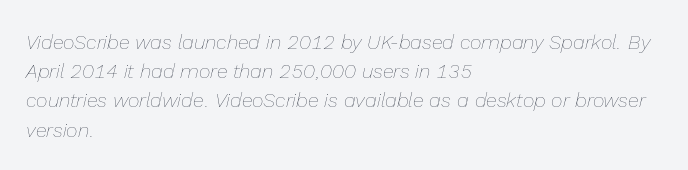
The image shows 20 px text type, italic (leaning right); set left-aligned, normal line spacing (1.46x), normal letter spacing, not underlined.
